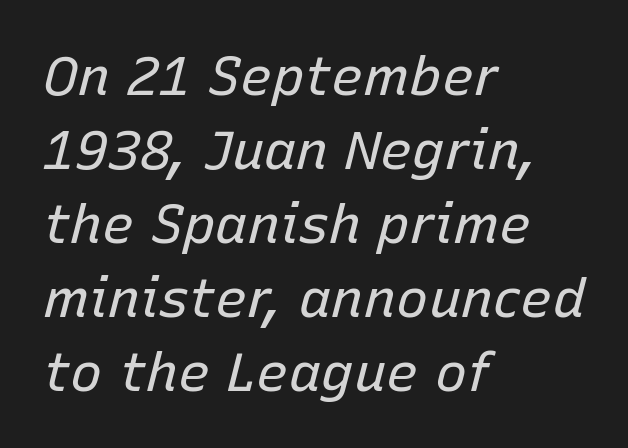
{"italic": "yes", "lean": "right", "slant_degrees": 15, "bold": "no", "weight": "regular", "width": "normal", "stroke_contrast": "low", "x_height": "medium", "monospaced": "no", "underline": "no", "align": "left", "line_spacing": "normal", "line_spacing_ratio": 1.37, "letter_spacing": "normal", "letter_spacing_em": 0.0, "glyph_px": 54}
